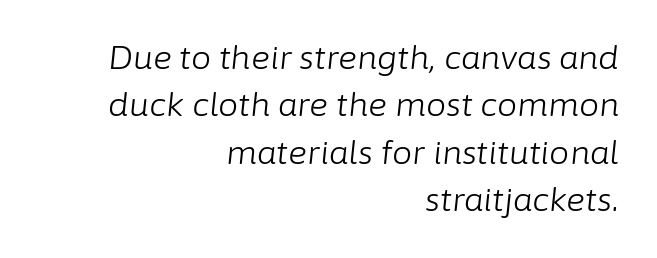
Q: Is the text bold? A: No.
Q: Is the text italic (slanted)? A: Yes, it leans right by about 6 degrees.
Q: Is the text underlined? A: No.
Q: How is the paragraph aligned? A: Right-aligned.
Q: Is the spacing between letters normal or unusually wide? A: Normal.
Q: Is the spacing between lines tight, normal or loose? A: Normal.
Q: Width (condensed, normal, or wide)? A: Normal.
Q: Stroke contrast? A: Low.
Q: x-height? A: Medium.
Q: Monospaced? A: No.
